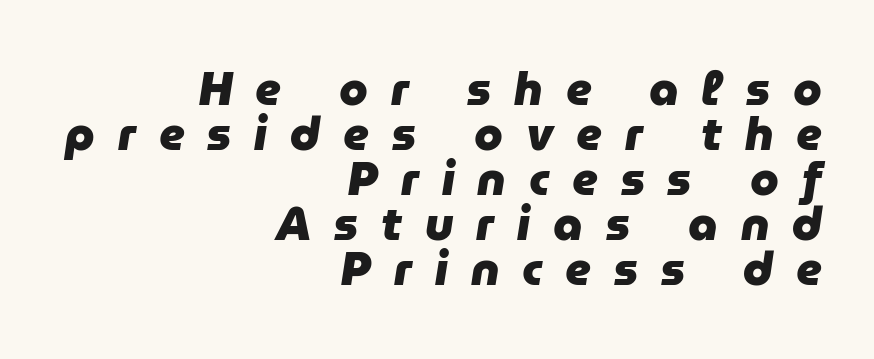
The image shows 46 px heavy type, italic (leaning right); set right-aligned, tight line spacing (0.98x), unusually wide letter spacing (+0.5 em), not underlined; low stroke contrast and a medium x-height.
